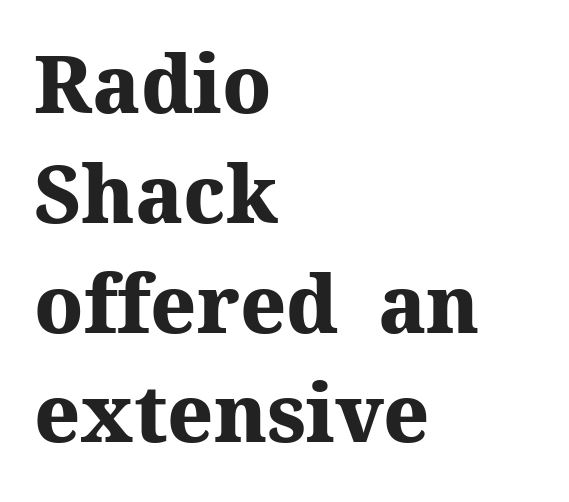
{"serif": "yes", "italic": "no", "bold": "yes", "weight": "heavy", "width": "normal", "stroke_contrast": "medium", "x_height": "medium", "monospaced": "no", "underline": "no", "align": "left", "line_spacing": "normal", "line_spacing_ratio": 1.39, "letter_spacing": "normal", "letter_spacing_em": 0.0, "glyph_px": 79}
